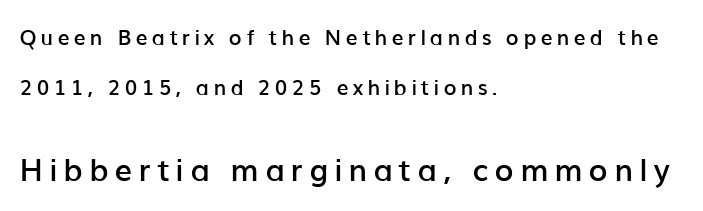
The image shows 31 px semibold sans-serif type, upright; set left-aligned, loose line spacing (2.36x), unusually wide letter spacing (+0.2 em), not underlined; the second (bottom) block is 1.48x larger; low stroke contrast and a medium x-height.
